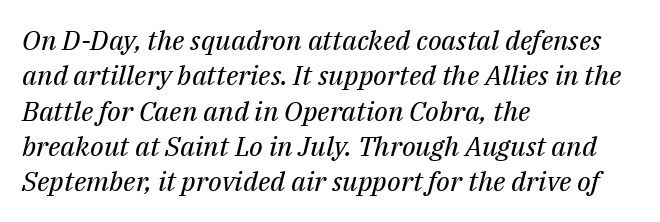
The image shows 27 px text type, italic (leaning right); set left-aligned, normal line spacing (1.31x), normal letter spacing, not underlined.
